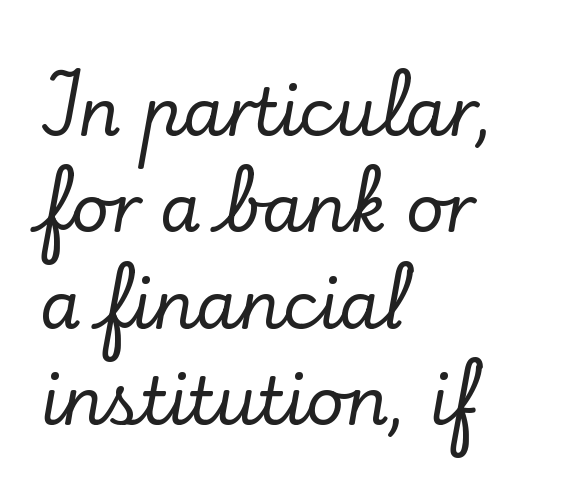
{"serif": "yes", "width": "normal", "stroke_contrast": "low", "x_height": "small", "monospaced": "no", "underline": "no", "align": "left", "line_spacing": "normal", "line_spacing_ratio": 1.46, "letter_spacing": "normal", "letter_spacing_em": 0.0, "glyph_px": 66}
